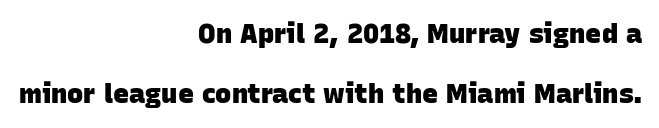
The image shows 27 px bold type; set right-aligned, loose line spacing (2.23x), normal letter spacing, not underlined.
